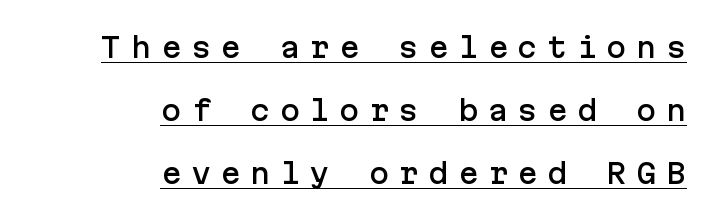
Loose tracking; the words dissolve into strings of separated letters. Posture: vertical. Widely set lines give the paragraph a tall, airy silhouette. The glyphs are accompanied by a horizontal stroke just below them.
